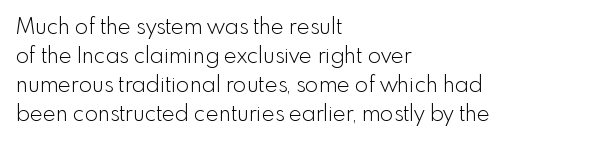
The image shows 22 px text type, upright; set left-aligned, normal line spacing (1.32x), normal letter spacing, not underlined.
